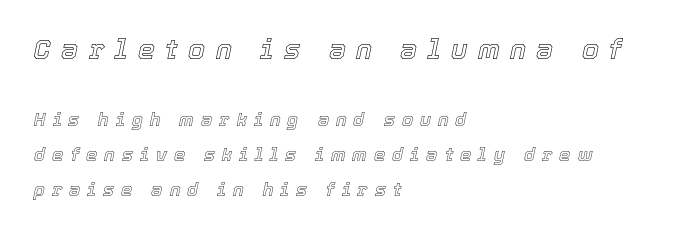
The image shows 27 px text type, italic (leaning right); set left-aligned, loose line spacing (1.96x), unusually wide letter spacing (+0.39 em), not underlined; the first (top) block is 1.5x larger.
